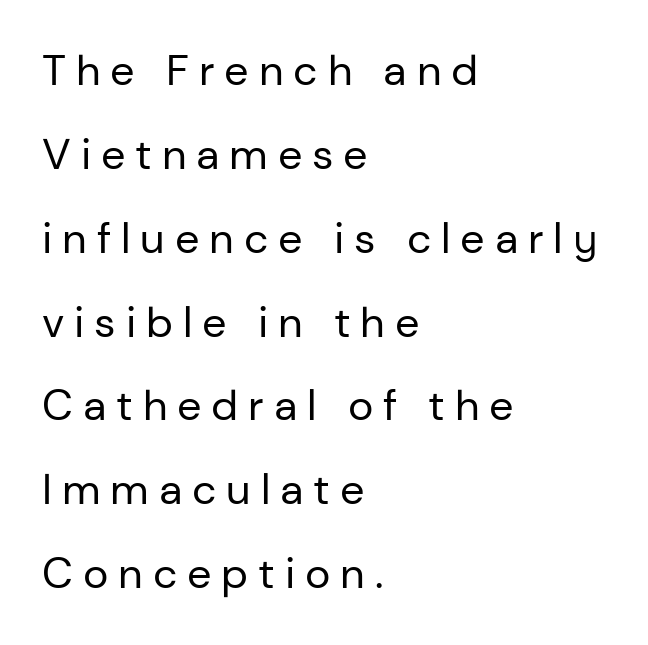
{"serif": "no", "italic": "no", "bold": "no", "weight": "regular", "width": "normal", "stroke_contrast": "low", "x_height": "medium", "monospaced": "no", "underline": "no", "align": "left", "line_spacing": "loose", "line_spacing_ratio": 1.95, "letter_spacing": "wide", "letter_spacing_em": 0.23, "glyph_px": 43}
